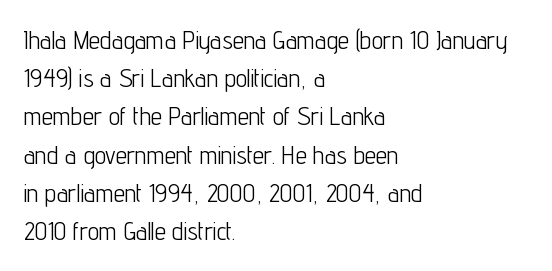
Q: Is the text bold? A: No.
Q: Is the text italic (slanted)? A: No, it is upright.
Q: Is the text underlined? A: No.
Q: How is the paragraph aligned? A: Left-aligned.
Q: Is the spacing between letters normal or unusually wide? A: Normal.
Q: Is the spacing between lines tight, normal or loose? A: Normal.
